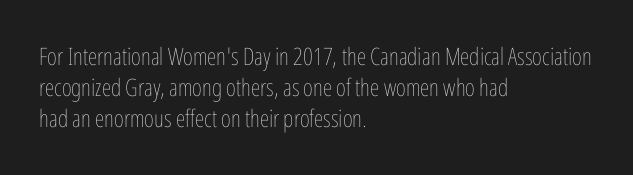
Q: Is the text bold? A: No.
Q: Is the text italic (slanted)? A: No, it is upright.
Q: Is the text underlined? A: No.
Q: How is the paragraph aligned? A: Left-aligned.
Q: Is the spacing between letters normal or unusually wide? A: Normal.
Q: Is the spacing between lines tight, normal or loose? A: Normal.
